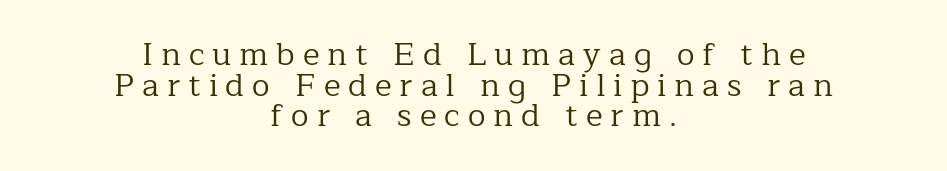
Q: Is the text bold? A: No.
Q: Is the text italic (slanted)? A: No, it is upright.
Q: Is the typeface a serif or a sans-serif typeface? A: Serif.
Q: Is the text underlined? A: No.
Q: How is the paragraph aligned? A: Centered.
Q: Is the spacing between letters normal or unusually wide? A: Unusually wide.
Q: Is the spacing between lines tight, normal or loose? A: Tight.
Q: Width (condensed, normal, or wide)? A: Normal.
Q: Stroke contrast? A: Low.
Q: x-height? A: Medium.
Q: Monospaced? A: No.
